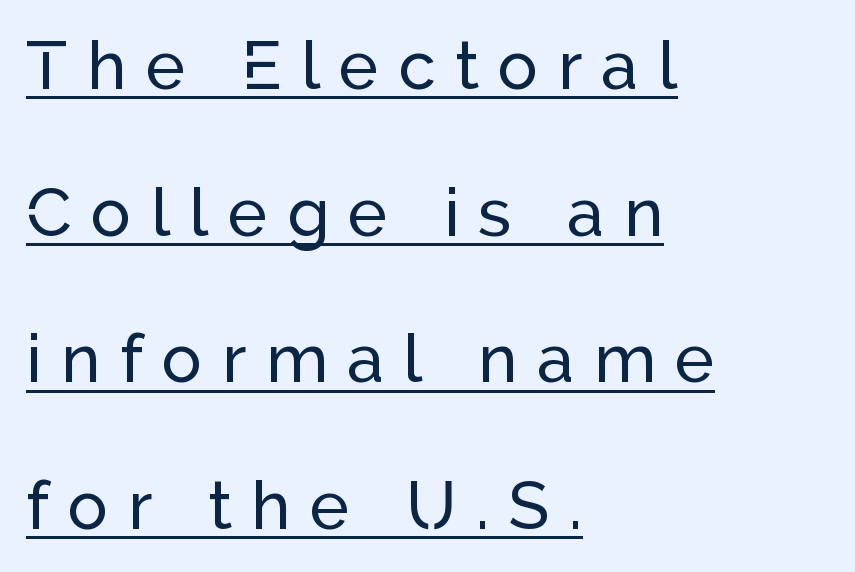
{"serif": "no", "italic": "no", "width": "normal", "stroke_contrast": "low", "x_height": "medium", "monospaced": "no", "underline": "yes", "align": "left", "line_spacing": "loose", "line_spacing_ratio": 2.19, "letter_spacing": "wide", "letter_spacing_em": 0.29, "glyph_px": 67}
